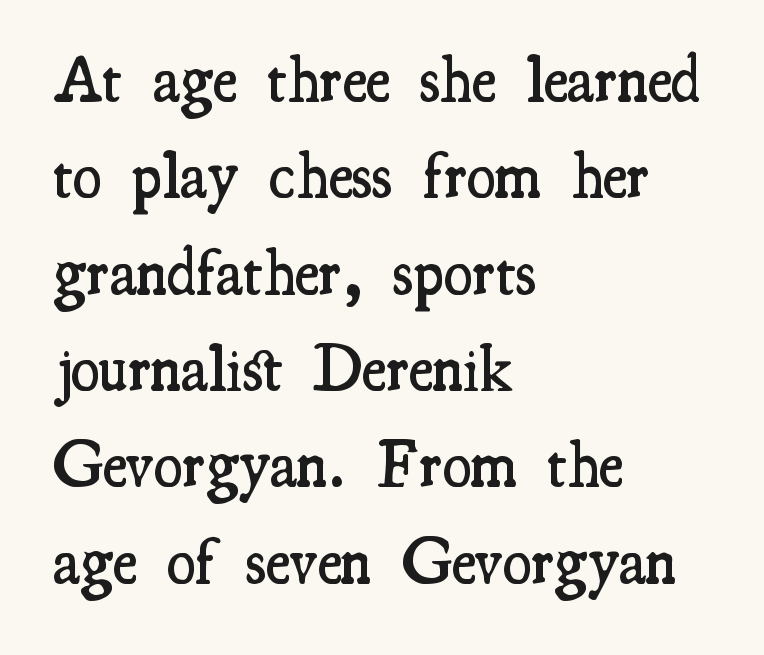
Nothing unusual about the tracking: characters are spaced as the font intends. Here the designer chose a conventional face with non-uniform glyph widths. Honestly, there is no underline to notice here at all. Every stem runs plumb, perpendicular to the baseline.
